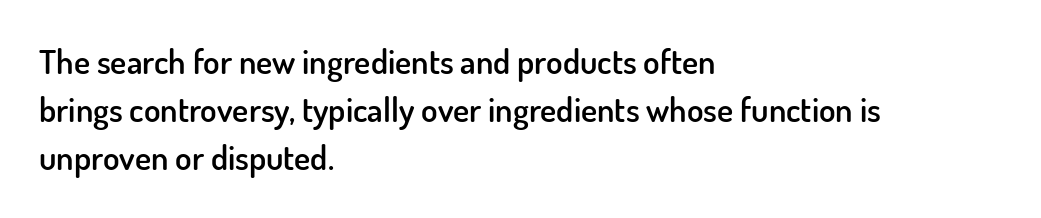
The image shows 34 px semibold sans-serif type, upright; set left-aligned, normal line spacing (1.41x), normal letter spacing, not underlined; low stroke contrast and a small x-height.
